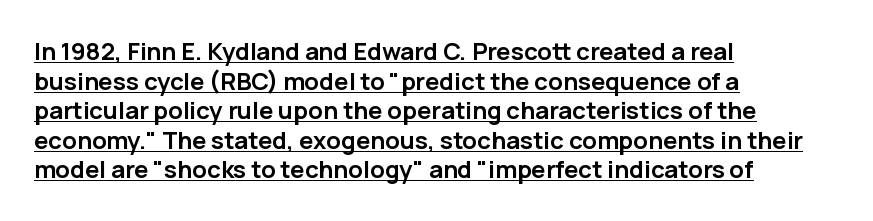
{"italic": "no", "bold": "yes", "underline": "yes", "align": "left", "line_spacing_ratio": 1.23, "letter_spacing": "normal", "letter_spacing_em": 0.0, "glyph_px": 24}
